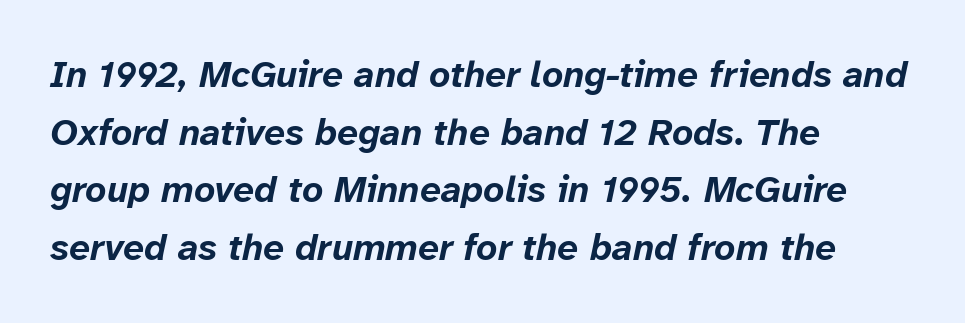
The image shows 37 px bold type, italic (leaning right); set left-aligned, normal line spacing (1.56x), normal letter spacing, not underlined; low stroke contrast and a medium x-height.
